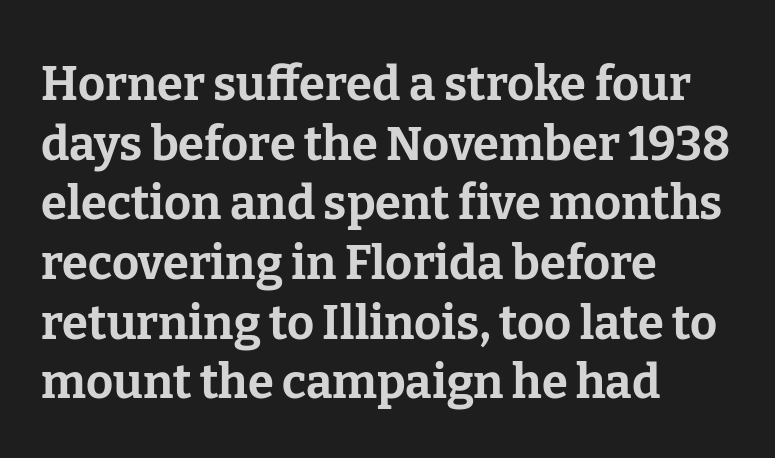
{"serif": "yes", "italic": "no", "bold": "yes", "weight": "bold", "width": "normal", "stroke_contrast": "low", "x_height": "medium", "monospaced": "no", "underline": "no", "align": "left", "line_spacing": "normal", "line_spacing_ratio": 1.27, "letter_spacing": "normal", "letter_spacing_em": 0.0, "glyph_px": 47}
